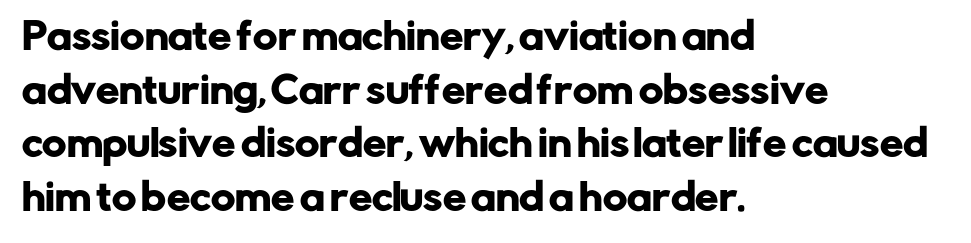
Honestly, the row spacing looks completely unremarkable. These lines are rendered in a variable-pitch font. Nope, not italic — everything's standing straight. Caption: standard tracking, unaltered. Compared with a centered layout, this one pins lines to the left instead. The glyphs in this specimen are sans serif.
